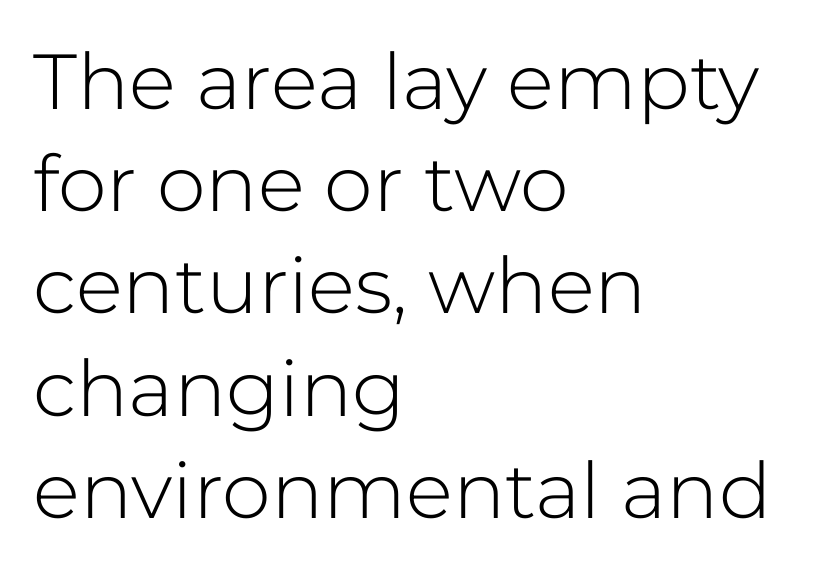
Q: Is the text bold? A: No.
Q: Is the text italic (slanted)? A: No, it is upright.
Q: Is the typeface a serif or a sans-serif typeface? A: Sans-serif.
Q: Is the text underlined? A: No.
Q: How is the paragraph aligned? A: Left-aligned.
Q: Is the spacing between letters normal or unusually wide? A: Normal.
Q: Is the spacing between lines tight, normal or loose? A: Normal.
Q: Width (condensed, normal, or wide)? A: Normal.
Q: Stroke contrast? A: Low.
Q: x-height? A: Medium.
Q: Monospaced? A: No.
